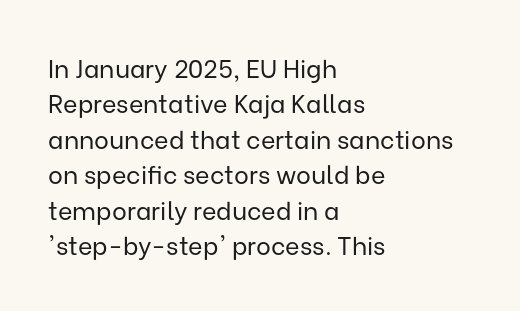
Plain, unruled lines of type. Is the type heavy? It reads as light-to-regular instead. Interline gaps are of average width in this sample. In terms of posture, this sample is upright. These lines are set flush left with a ragged right edge. Nothing unusual about the tracking: characters are spaced as the font intends.
